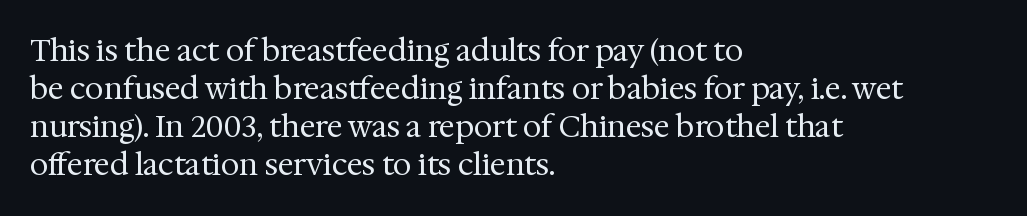
Q: Is the text bold? A: No.
Q: Is the text italic (slanted)? A: No, it is upright.
Q: Is the typeface a serif or a sans-serif typeface? A: Serif.
Q: Is the text underlined? A: No.
Q: How is the paragraph aligned? A: Left-aligned.
Q: Is the spacing between letters normal or unusually wide? A: Normal.
Q: Is the spacing between lines tight, normal or loose? A: Normal.
Q: Width (condensed, normal, or wide)? A: Normal.
Q: Stroke contrast? A: Medium.
Q: x-height? A: Medium.
Q: Monospaced? A: No.
